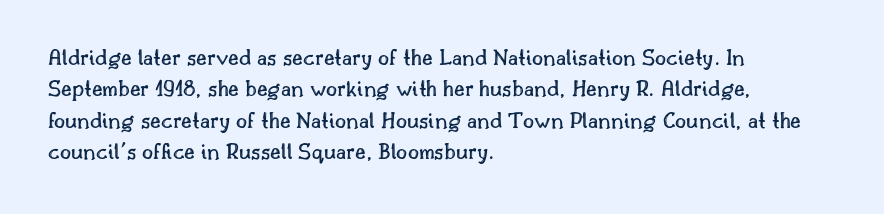
{"italic": "no", "underline": "no", "align": "left", "line_spacing": "normal", "line_spacing_ratio": 1.31, "letter_spacing": "normal", "letter_spacing_em": 0.0, "glyph_px": 24}
